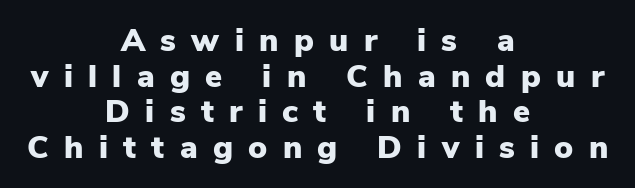
Q: Is the text bold? A: Yes.
Q: Is the text italic (slanted)? A: No, it is upright.
Q: Is the typeface a serif or a sans-serif typeface? A: Sans-serif.
Q: Is the text underlined? A: No.
Q: How is the paragraph aligned? A: Centered.
Q: Is the spacing between letters normal or unusually wide? A: Unusually wide.
Q: Is the spacing between lines tight, normal or loose? A: Tight.
Q: Width (condensed, normal, or wide)? A: Normal.
Q: Stroke contrast? A: Low.
Q: x-height? A: Medium.
Q: Monospaced? A: No.
